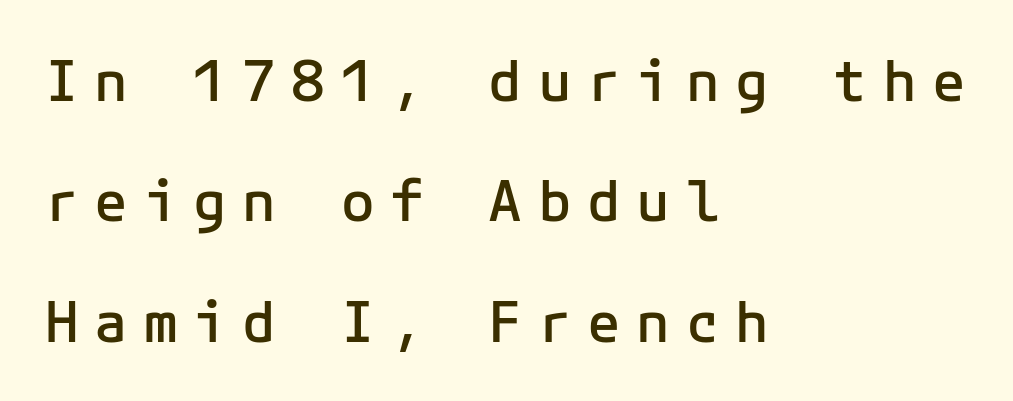
{"serif": "no", "italic": "no", "bold": "semi", "weight": "semibold", "width": "normal", "stroke_contrast": "low", "x_height": "medium", "underline": "no", "align": "left", "line_spacing": "loose", "line_spacing_ratio": 2.15, "letter_spacing": "wide", "letter_spacing_em": 0.28, "glyph_px": 56}
